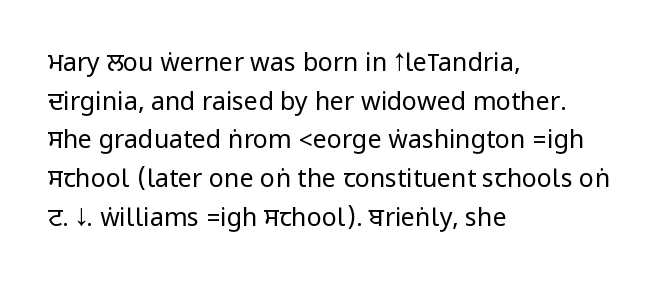
Notice how descenders clear the ascenders below comfortably — that's standard leading. Posture: vertical. Letter spacing: default. This rendering uses left alignment, leaving the right contour irregular.
